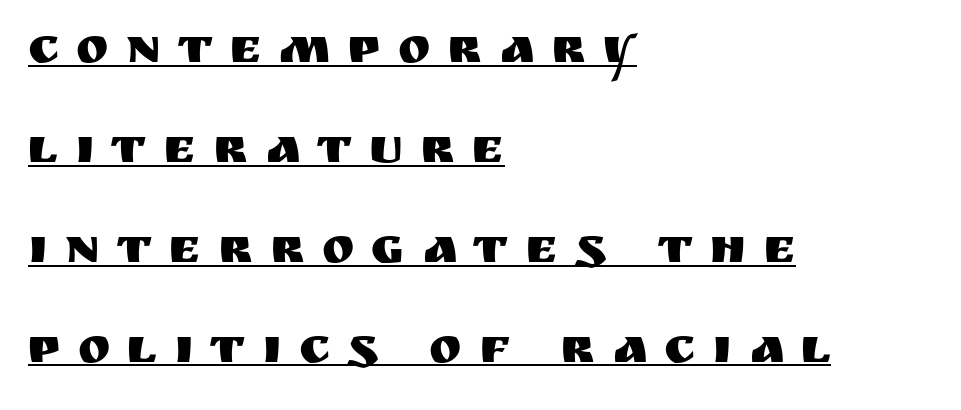
{"serif": "no", "italic": "no", "width": "normal", "stroke_contrast": "medium", "x_height": "large", "monospaced": "no", "underline": "yes", "align": "left", "line_spacing": "loose", "line_spacing_ratio": 2.04, "letter_spacing": "wide", "letter_spacing_em": 0.35, "glyph_px": 49}
